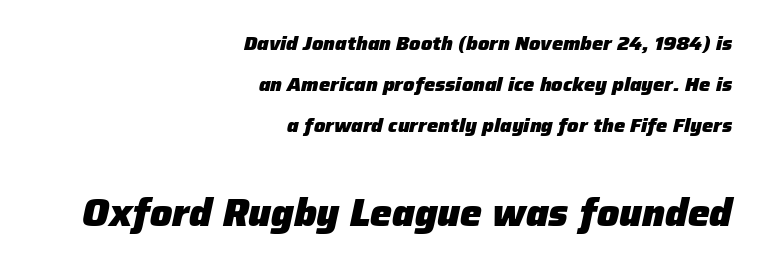
Compared with a flush-left layout, this one pins lines to the opposite, right side. An italicized treatment has been applied to the whole sample. This block would shrink considerably if given ordinary leading; it's expanded now. Varying glyph widths throughout — classic text-font behaviour. A bare baseline throughout the passage. The later block is typeset at a bigger size than the earlier block.
